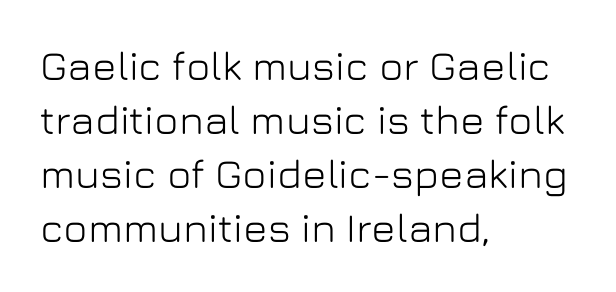
The image shows 41 px sans-serif type, upright; set left-aligned, normal line spacing (1.32x), normal letter spacing, not underlined; low stroke contrast and a medium x-height.
